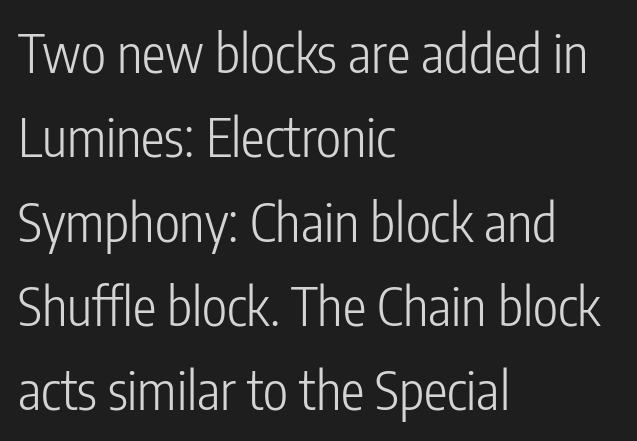
The image shows 53 px light, condensed sans-serif type, upright; set left-aligned, normal line spacing (1.59x), normal letter spacing, not underlined; low stroke contrast and a medium x-height.
